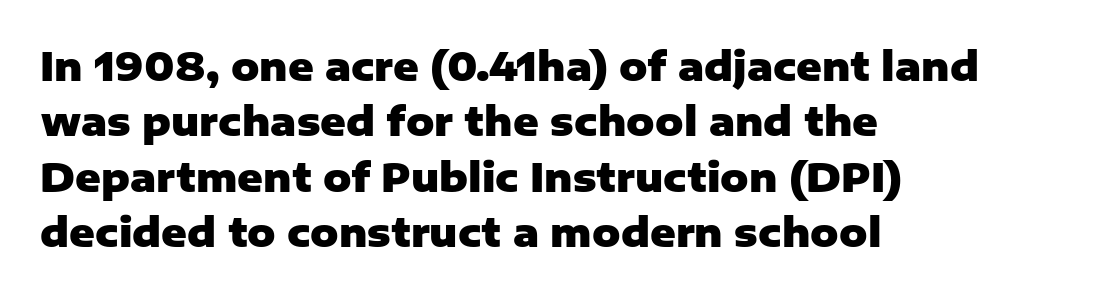
{"serif": "no", "italic": "no", "bold": "yes", "weight": "heavy", "width": "normal", "stroke_contrast": "low", "x_height": "medium", "monospaced": "no", "underline": "no", "align": "left", "line_spacing": "normal", "line_spacing_ratio": 1.42, "letter_spacing": "normal", "letter_spacing_em": 0.0, "glyph_px": 39}
